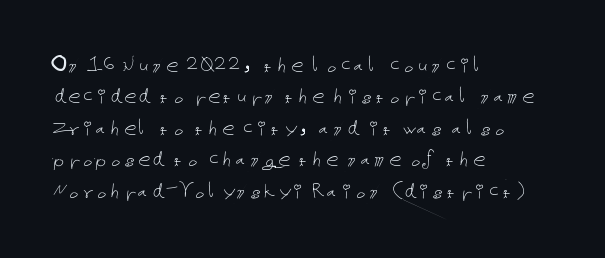
{"italic": "no", "bold": "no", "underline": "no", "align": "left", "line_spacing": "normal", "line_spacing_ratio": 1.26, "letter_spacing": "normal", "letter_spacing_em": 0.0, "glyph_px": 25}
